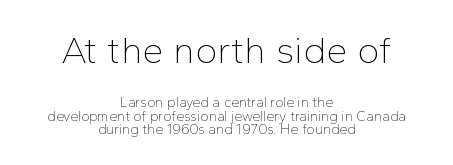
The image shows 38 px thin sans-serif type, upright; set centered, tight line spacing (0.97x), normal letter spacing, not underlined; the first (top) block is 2.71x larger; low stroke contrast and a medium x-height.
